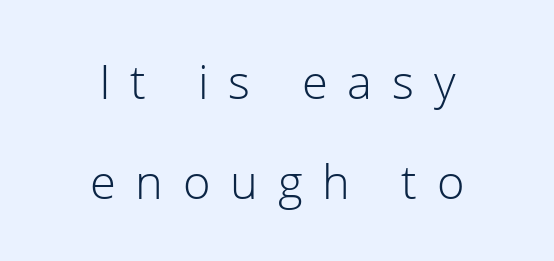
{"serif": "no", "italic": "no", "bold": "no", "weight": "light", "width": "normal", "stroke_contrast": "low", "x_height": "medium", "monospaced": "no", "underline": "no", "align": "center", "line_spacing": "loose", "line_spacing_ratio": 2.12, "letter_spacing": "wide", "letter_spacing_em": 0.42, "glyph_px": 47}
